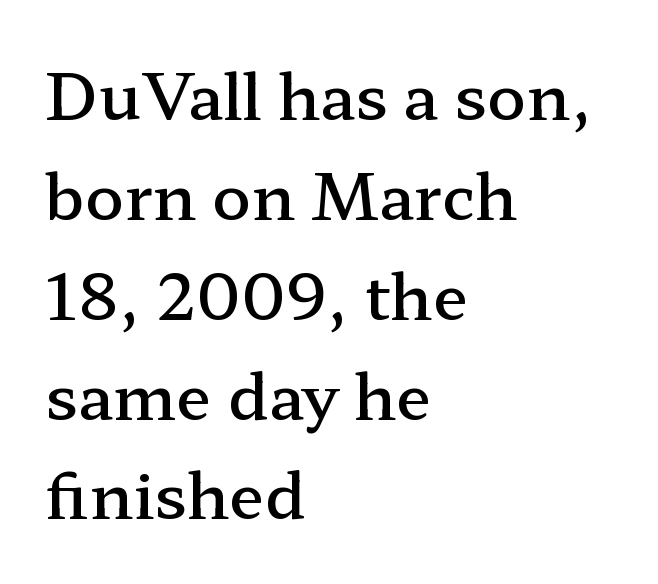
Q: Is the text bold? A: Semi-bold.
Q: Is the text italic (slanted)? A: No, it is upright.
Q: Is the typeface a serif or a sans-serif typeface? A: Serif.
Q: Is the text underlined? A: No.
Q: How is the paragraph aligned? A: Left-aligned.
Q: Is the spacing between letters normal or unusually wide? A: Normal.
Q: Is the spacing between lines tight, normal or loose? A: Normal.
Q: Width (condensed, normal, or wide)? A: Wide.
Q: Stroke contrast? A: Low.
Q: x-height? A: Medium.
Q: Monospaced? A: No.
